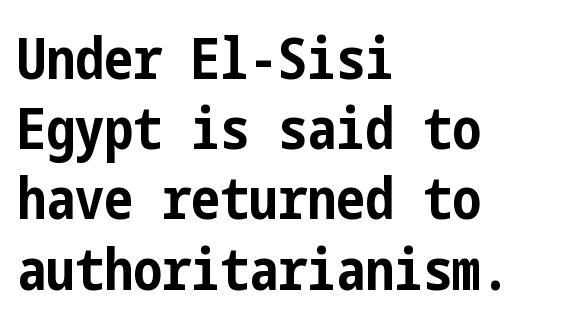
Look at the tracking — it's just the regular setting, nothing added. This is sans-serif lettering, the kind often seen on screens and signage. Summary of weight: heavy, a full bold. In CSS terms this would be text-align: left.
